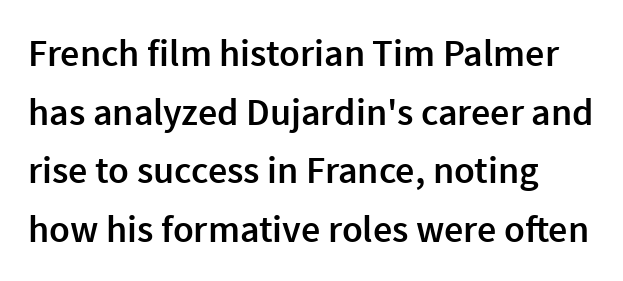
{"serif": "no", "italic": "no", "bold": "semi", "weight": "semibold", "width": "normal", "x_height": "medium", "monospaced": "no", "underline": "no", "line_spacing": "normal", "line_spacing_ratio": 1.54, "letter_spacing": "normal", "letter_spacing_em": 0.0, "glyph_px": 38}
